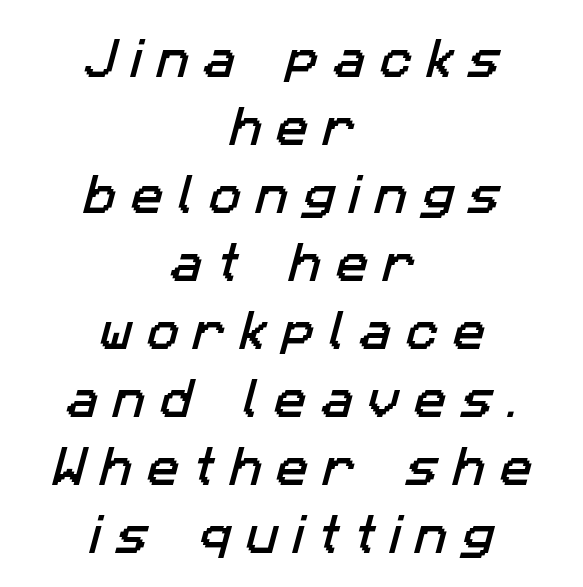
Q: Is the typeface a serif or a sans-serif typeface? A: Sans-serif.
Q: Is the text underlined? A: No.
Q: How is the paragraph aligned? A: Centered.
Q: Is the spacing between letters normal or unusually wide? A: Unusually wide.
Q: Is the spacing between lines tight, normal or loose? A: Normal.
Q: Width (condensed, normal, or wide)? A: Normal.
Q: Stroke contrast? A: Low.
Q: x-height? A: Medium.
Q: Monospaced? A: No.
